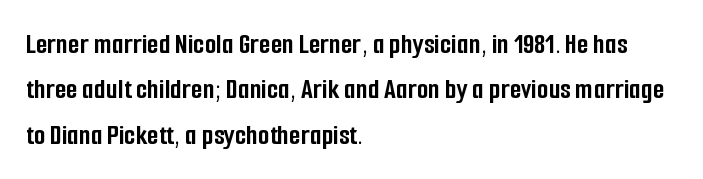
The image shows 30 px semibold, condensed sans-serif type, upright; set left-aligned, normal line spacing (1.51x), normal letter spacing, not underlined; low stroke contrast and a medium x-height.
